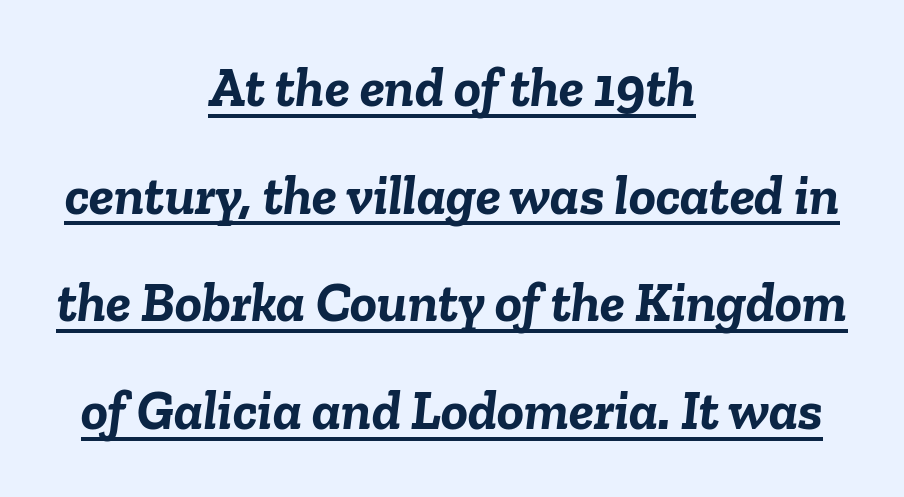
Character widths vary here, with narrow letters taking less room than wide ones. Loosely led — the rows are spread out. A centered setting, common on invitations and titles, is used for this passage. Does the weight exceed regular? Yes, all the way to bold. How are the letters spaced? Ordinarily, with no added tracking. In designer terms, the underline attribute is active on this setting.
